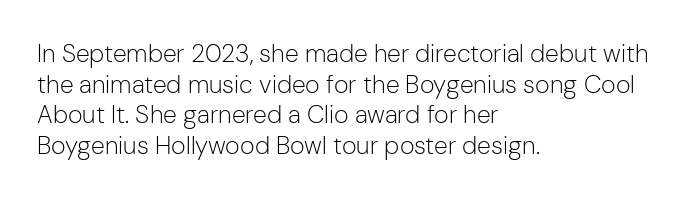
Q: Is the text bold? A: No.
Q: Is the text italic (slanted)? A: No, it is upright.
Q: Is the text underlined? A: No.
Q: How is the paragraph aligned? A: Left-aligned.
Q: Is the spacing between letters normal or unusually wide? A: Normal.
